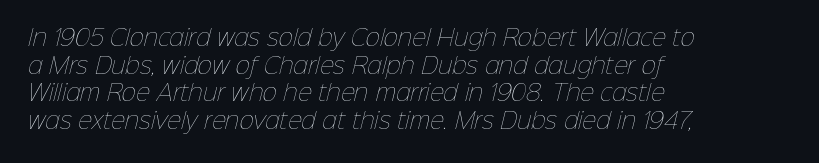
{"bold": "no", "underline": "no", "align": "left", "line_spacing": "normal", "line_spacing_ratio": 1.26, "letter_spacing": "normal", "letter_spacing_em": 0.0, "glyph_px": 22}
